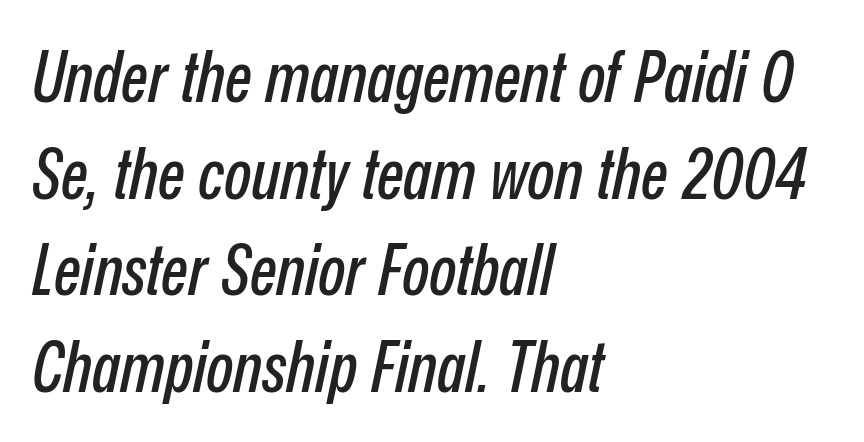
The image shows 71 px condensed type, italic (leaning right); set left-aligned, normal line spacing (1.36x), normal letter spacing, not underlined; low stroke contrast and a medium x-height.
